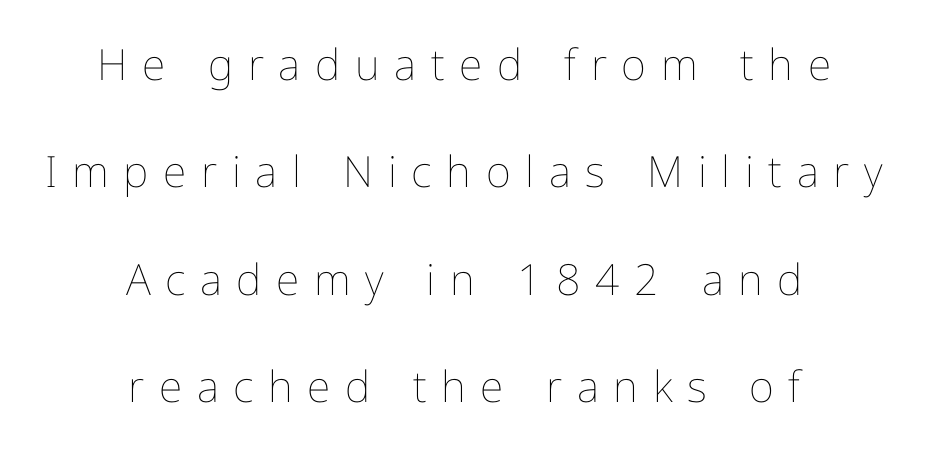
{"italic": "no", "bold": "no", "weight": "thin", "width": "normal", "stroke_contrast": "low", "x_height": "medium", "monospaced": "no", "underline": "no", "align": "center", "line_spacing": "loose", "line_spacing_ratio": 2.5, "letter_spacing": "wide", "letter_spacing_em": 0.34, "glyph_px": 43}
